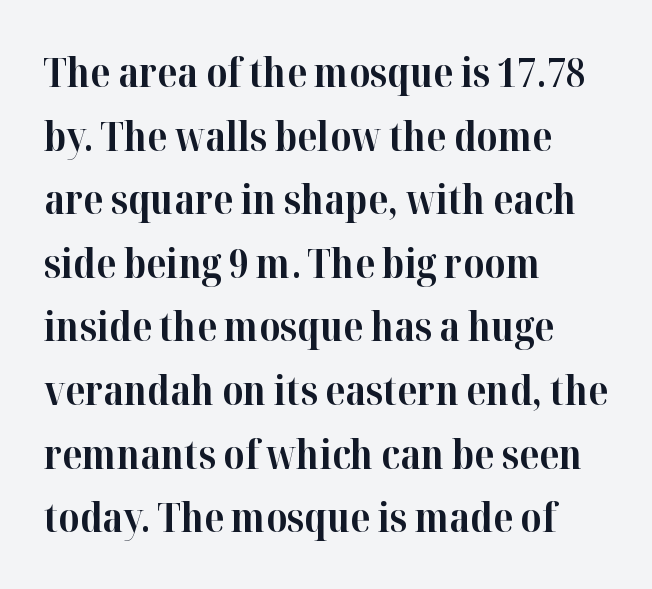
Does extra space separate the letters? No, they use regular spacing. Look at the stroke-to-counter ratio: heavy, a bold. Is this a fixed-width face? No — the glyphs have proportional, varying widths. Underline: absent. Every stem runs plumb, perpendicular to the baseline.
